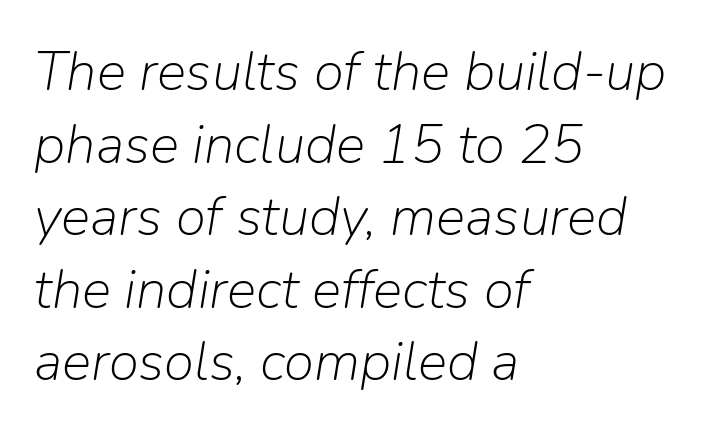
The image shows 55 px light type, italic (leaning right); set left-aligned, normal line spacing (1.32x), normal letter spacing, not underlined; low stroke contrast and a medium x-height.
